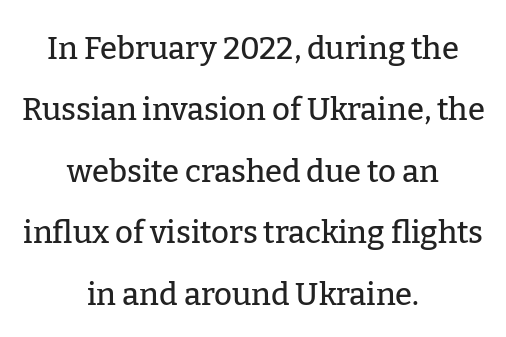
Q: Is the text italic (slanted)? A: No, it is upright.
Q: Is the typeface a serif or a sans-serif typeface? A: Serif.
Q: Is the text underlined? A: No.
Q: How is the paragraph aligned? A: Centered.
Q: Is the spacing between letters normal or unusually wide? A: Normal.
Q: Is the spacing between lines tight, normal or loose? A: Loose.
Q: Width (condensed, normal, or wide)? A: Normal.
Q: Stroke contrast? A: Low.
Q: x-height? A: Medium.
Q: Monospaced? A: No.
